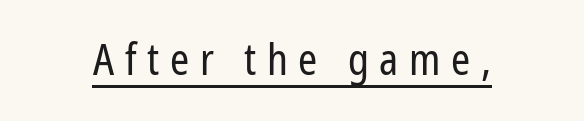
The image shows 43 px regular-weight, condensed sans-serif type, upright; set unusually wide letter spacing (+0.25 em), underlined; low stroke contrast and a medium x-height.
